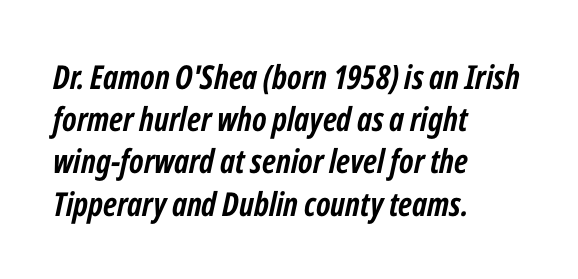
The image shows 33 px semibold, condensed type, italic (leaning right); set left-aligned, normal line spacing (1.28x), normal letter spacing, not underlined; low stroke contrast and a medium x-height.
